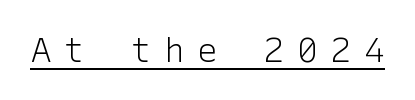
Q: Is the text bold? A: No.
Q: Is the text italic (slanted)? A: No, it is upright.
Q: Is the typeface a serif or a sans-serif typeface? A: Sans-serif.
Q: Is the text underlined? A: Yes.
Q: Is the spacing between letters normal or unusually wide? A: Unusually wide.
Q: Width (condensed, normal, or wide)? A: Normal.
Q: Stroke contrast? A: Low.
Q: x-height? A: Medium.
